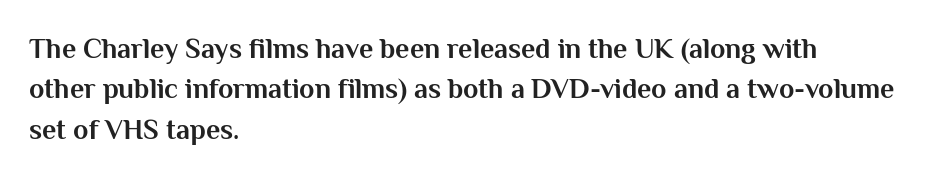
Look at the bottom of the vertical strokes: they stop flat, with no serifs. Each word holds together tightly as a unit, with standard inter-letter gaps. These lines are set flush left with a ragged right edge. Unmarked baselines from the first word to the last. This is heavy type, rendered in bold. Is this a fixed-width face? No — the glyphs have proportional, varying widths.
